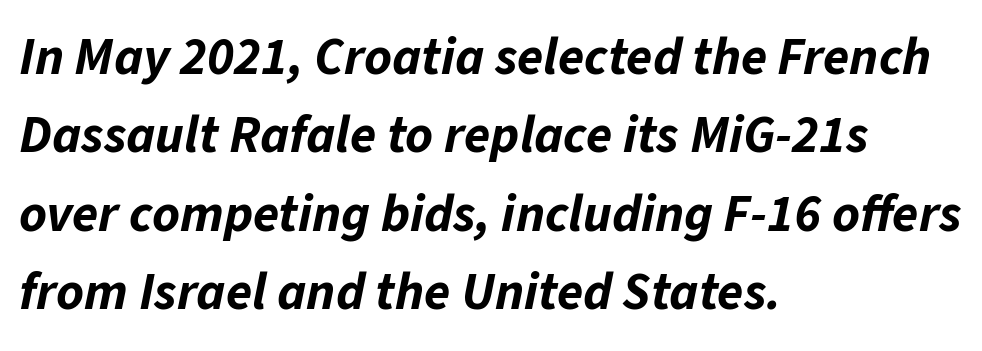
Q: Is the text bold? A: Yes.
Q: Is the text italic (slanted)? A: Yes, it leans right by about 11 degrees.
Q: Is the text underlined? A: No.
Q: How is the paragraph aligned? A: Left-aligned.
Q: Is the spacing between letters normal or unusually wide? A: Normal.
Q: Is the spacing between lines tight, normal or loose? A: Normal.
Q: Width (condensed, normal, or wide)? A: Normal.
Q: Stroke contrast? A: Low.
Q: x-height? A: Medium.
Q: Monospaced? A: No.
